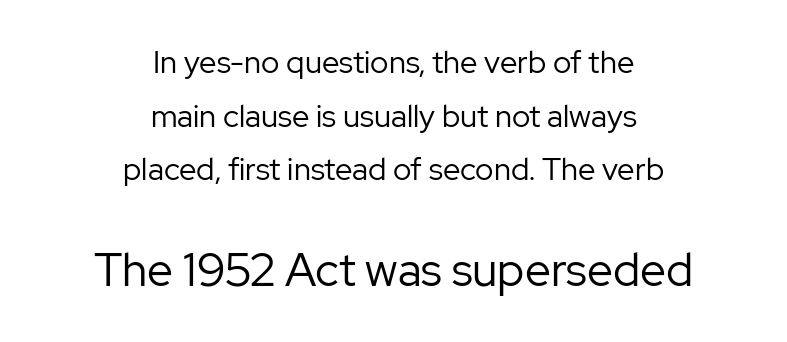
Q: Is the text bold? A: No.
Q: Is the text italic (slanted)? A: No, it is upright.
Q: Is the typeface a serif or a sans-serif typeface? A: Sans-serif.
Q: Is the text underlined? A: No.
Q: How is the paragraph aligned? A: Centered.
Q: Is the spacing between letters normal or unusually wide? A: Normal.
Q: Which block of text is set in a larger size, the first (top) or the second (bottom)? A: The second (bottom) one.
Q: Width (condensed, normal, or wide)? A: Normal.
Q: Stroke contrast? A: Low.
Q: x-height? A: Medium.
Q: Monospaced? A: No.
